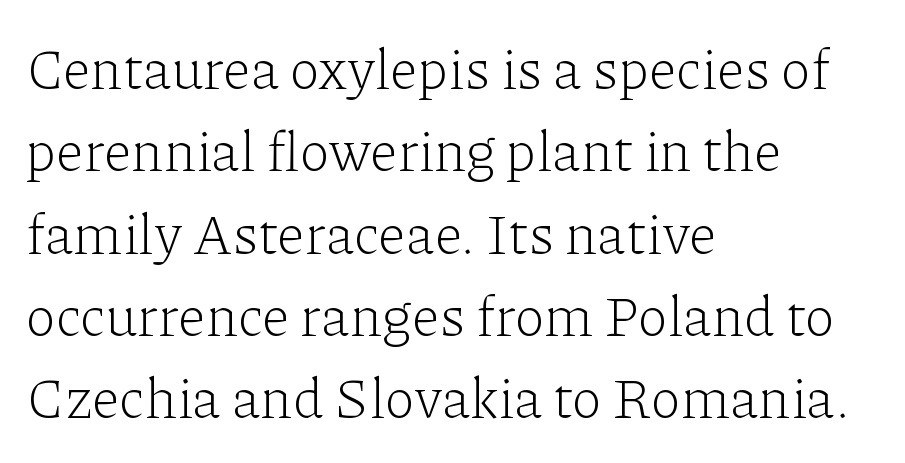
Nothing heavy about these letters — not bold at all. Serifs: yes, visible at the terminals of the letterforms. Rendered with straight, roman letterforms. Left-aligned paragraph, ragged on the right. Here the glyphs are tracked normally, forming tight word shapes.
